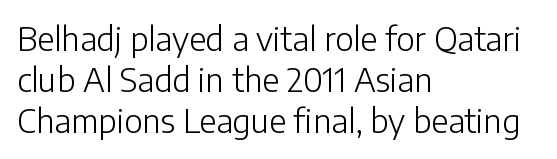
Q: Is the text bold? A: No.
Q: Is the text italic (slanted)? A: No, it is upright.
Q: Is the typeface a serif or a sans-serif typeface? A: Sans-serif.
Q: Is the text underlined? A: No.
Q: How is the paragraph aligned? A: Left-aligned.
Q: Is the spacing between letters normal or unusually wide? A: Normal.
Q: Is the spacing between lines tight, normal or loose? A: Normal.
Q: Width (condensed, normal, or wide)? A: Normal.
Q: Stroke contrast? A: Low.
Q: x-height? A: Medium.
Q: Monospaced? A: No.
